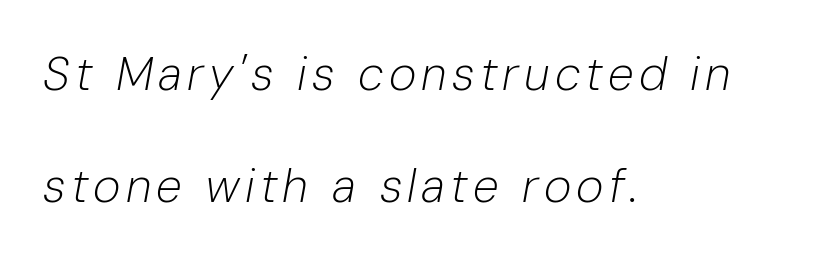
{"italic": "yes", "lean": "right", "slant_degrees": 10, "bold": "no", "weight": "light", "width": "normal", "stroke_contrast": "low", "x_height": "medium", "monospaced": "no", "underline": "no", "align": "left", "line_spacing": "loose", "line_spacing_ratio": 2.38, "glyph_px": 47}
